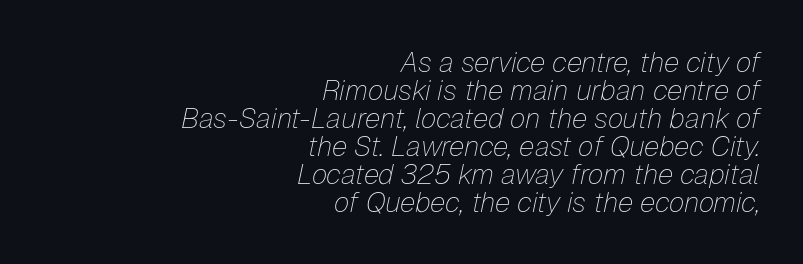
The image shows 28 px thin type, italic (leaning right); set right-aligned, tight line spacing (1.0x), normal letter spacing, not underlined; low stroke contrast and a medium x-height.
